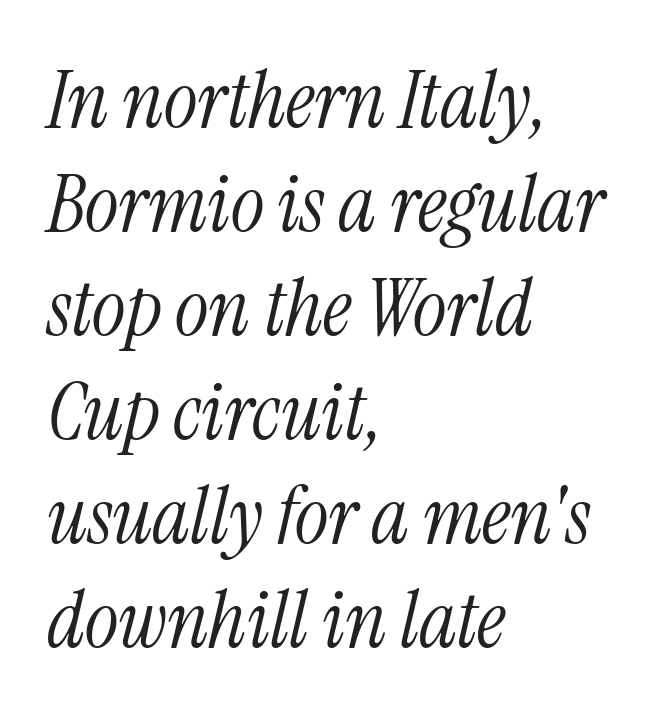
{"serif": "yes", "italic": "yes", "lean": "right", "slant_degrees": 13, "bold": "no", "weight": "light", "width": "condensed", "stroke_contrast": "medium", "x_height": "medium", "monospaced": "no", "underline": "no", "align": "left", "line_spacing": "normal", "line_spacing_ratio": 1.3, "letter_spacing": "normal", "letter_spacing_em": 0.0, "glyph_px": 80}
